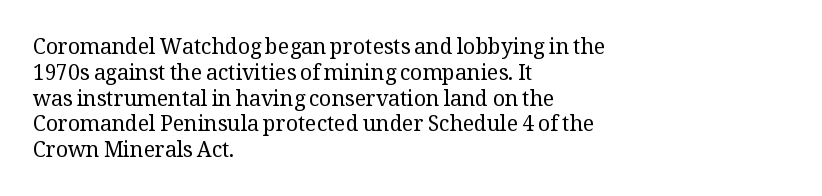
{"italic": "no", "bold": "no", "underline": "no", "align": "left", "line_spacing_ratio": 1.23, "letter_spacing": "normal", "letter_spacing_em": 0.0, "glyph_px": 21}
